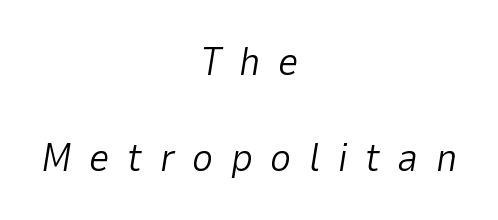
Leading is clearly above the norm, producing a sparse column. Quick note: italic. Each row of text sits above clean, open space. Centered paragraph, ragged on both sides. The letters advance in unequal steps, a hallmark of proportional type.
